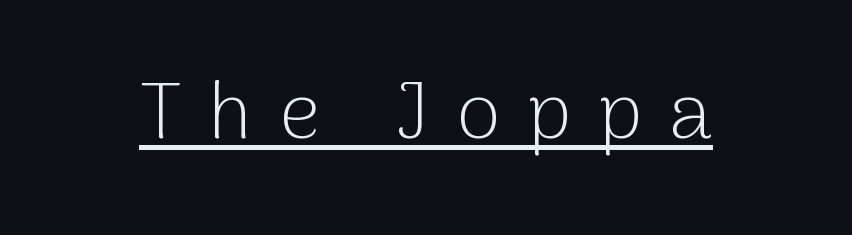
Think of a printed novel: that variable character pitch is what you see here. The sample's only ornament is a line tracing under the words. Weight class: somewhere from thin through regular. Serif or sans? Sans — the stroke terminals are bare.
